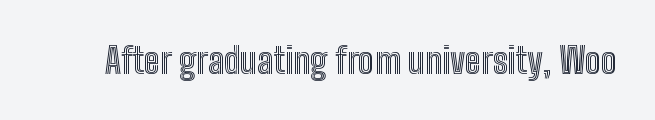
Q: Is the text italic (slanted)? A: No, it is upright.
Q: Is the text underlined? A: No.
Q: Is the spacing between letters normal or unusually wide? A: Normal.
Q: Width (condensed, normal, or wide)? A: Condensed.
Q: x-height? A: Medium.
Q: Monospaced? A: No.
